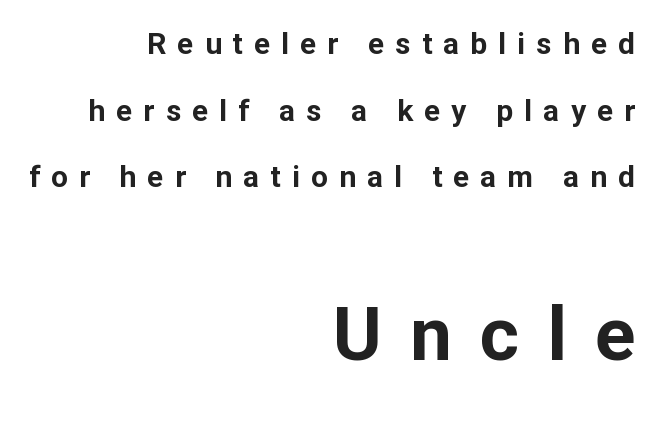
Quick note: interline space is abundant. What weight is shown? A full bold with thick strokes. The following chunk of copy outweighs the initial chunk in type size. When letters stand straight like this, we call the style roman or upright. A student would call this right alignment; a typographer would say flush right, rag left. Each letter keeps its own natural width here, so spacing adapts to shape.
